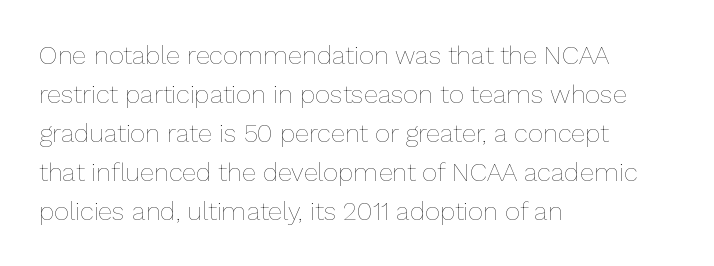
The image shows 26 px text type, upright; set left-aligned, normal line spacing (1.5x), normal letter spacing, not underlined.
